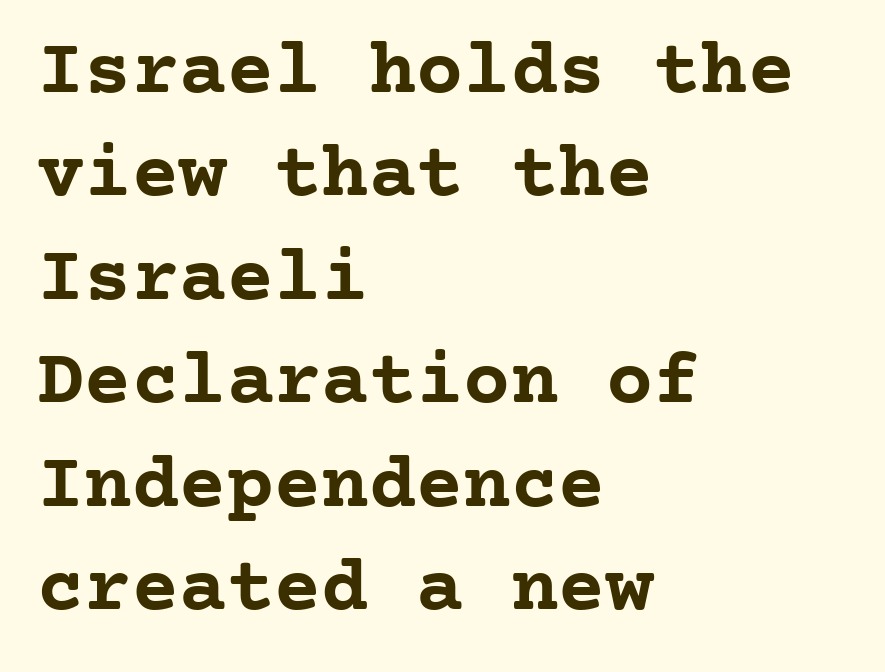
The image shows 79 px semibold serif type, upright, monospaced; set left-aligned, normal line spacing (1.31x), normal letter spacing, not underlined; low stroke contrast and a medium x-height.
